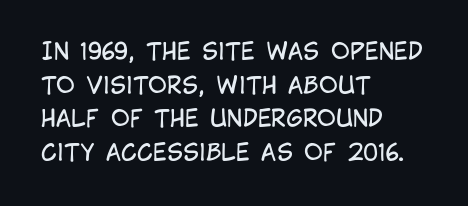
What stands out about the letter spacing? Nothing — it is the standard amount. Type without underlining. You can tell it's not italic because the verticals are truly vertical. Is there much room between lines? A standard amount, neither cramped nor airy.
